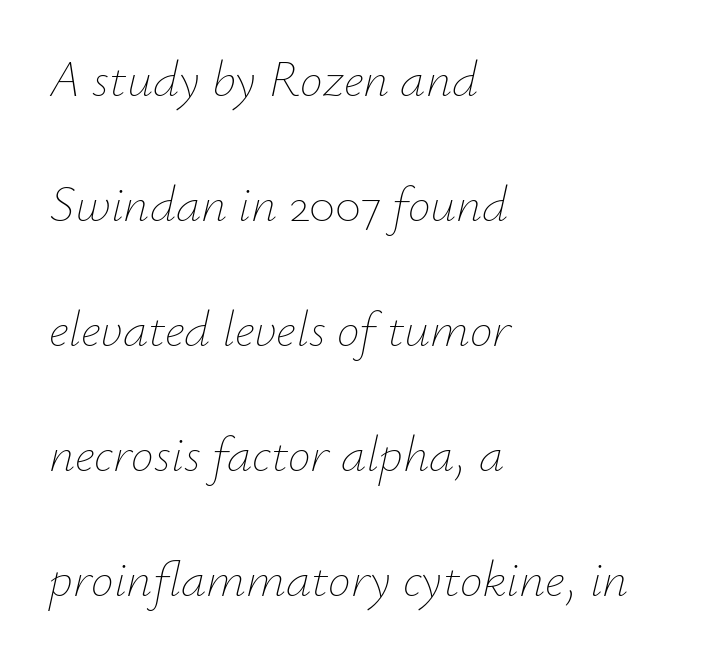
Q: Is the text bold? A: No.
Q: Is the text italic (slanted)? A: Yes, it leans right by about 12 degrees.
Q: Is the text underlined? A: No.
Q: How is the paragraph aligned? A: Left-aligned.
Q: Is the spacing between letters normal or unusually wide? A: Normal.
Q: Is the spacing between lines tight, normal or loose? A: Loose.
Q: Width (condensed, normal, or wide)? A: Normal.
Q: Stroke contrast? A: Low.
Q: x-height? A: Small.
Q: Monospaced? A: No.
